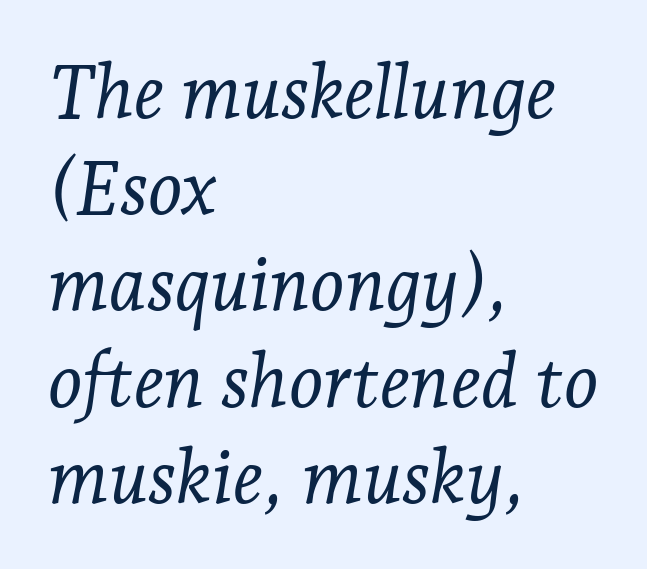
Nobody drew a line under any word here. Letter spacing: default. Summary of vertical rhythm: regular, with standard interline spacing. The passage shown leans; its letterforms are oblique. A serif font was chosen for this passage. The weight would be labelled regular, book, light, or lighter still.
